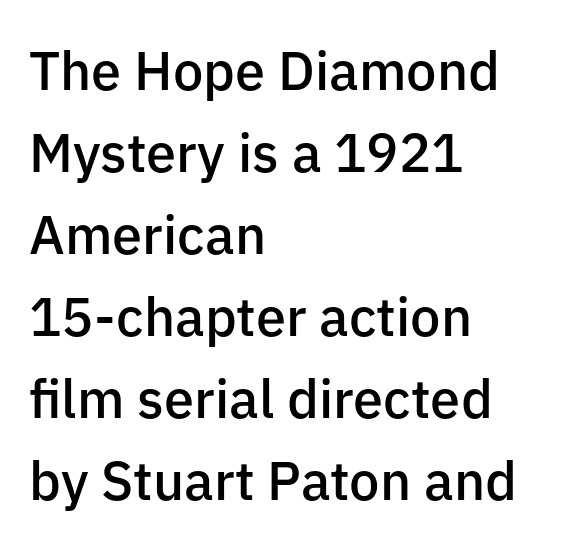
Q: Is the text bold? A: Semi-bold.
Q: Is the text italic (slanted)? A: No, it is upright.
Q: Is the typeface a serif or a sans-serif typeface? A: Sans-serif.
Q: Is the text underlined? A: No.
Q: How is the paragraph aligned? A: Left-aligned.
Q: Is the spacing between letters normal or unusually wide? A: Normal.
Q: Is the spacing between lines tight, normal or loose? A: Normal.
Q: Width (condensed, normal, or wide)? A: Normal.
Q: Stroke contrast? A: Low.
Q: x-height? A: Medium.
Q: Monospaced? A: No.
